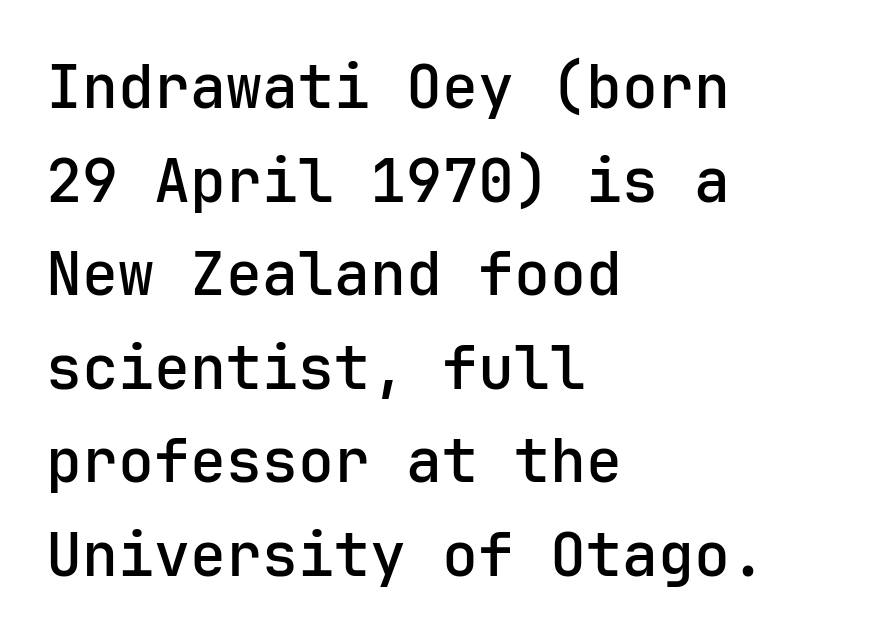
A typesetter would label this face a sans. Does the lettering tilt? It doesn't — this is upright. You could call the tracking neutral — neither tight nor loose. Horizontally, the lines are justified to the leading edge only. This sample keeps an unexceptional amount of space between lines. Anything drawn beneath the words? Only blank space.
